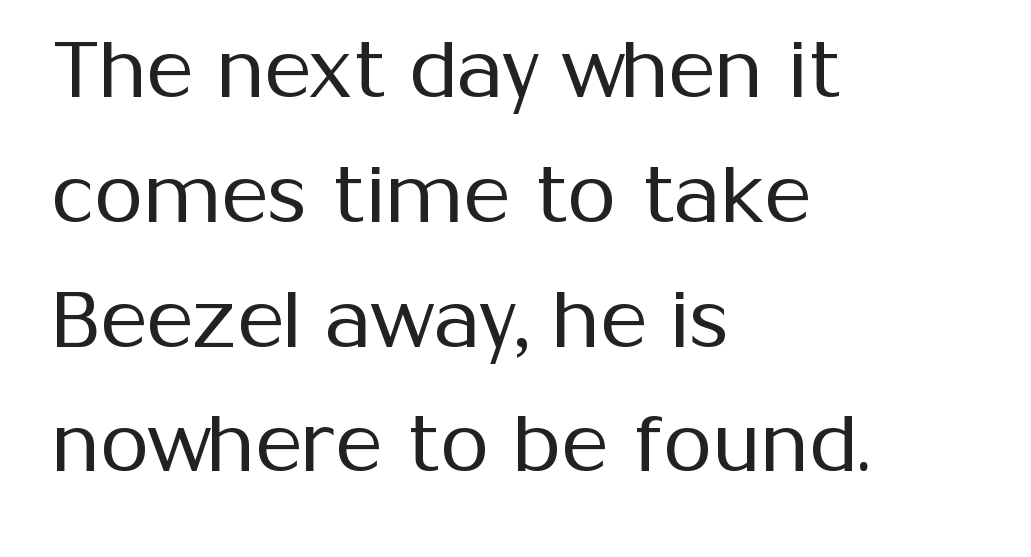
No letter is thick-stroked: the sample isn't bold. The paragraph shown leans on its left margin. Characters remain perfectly vertical along every line. The gaps between neighbouring characters are ordinary and unremarkable. No word sits above an underline. The lines sit at an ordinary, default distance from one another.
